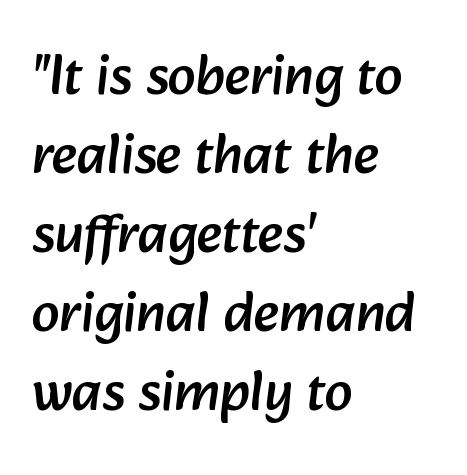
The image shows 56 px sans-serif type; set left-aligned, normal line spacing (1.41x), normal letter spacing, not underlined; low stroke contrast and a medium x-height.
